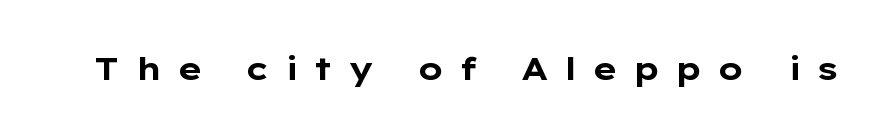
{"serif": "no", "italic": "no", "bold": "yes", "weight": "bold", "width": "wide", "stroke_contrast": "low", "x_height": "medium", "monospaced": "no", "underline": "no", "letter_spacing": "wide", "letter_spacing_em": 0.46, "glyph_px": 32}
